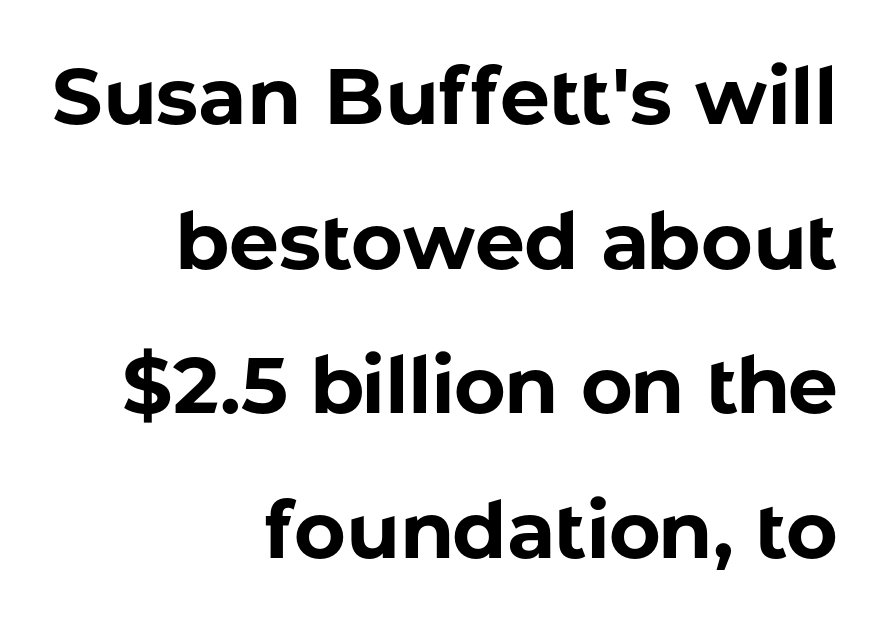
These lines keep a tight, regular rhythm from letter to letter. Is the type bold? Yes — the strokes are clearly thick and heavy. A student would call this right alignment; a typographer would say flush right, rag left. Every character sits straight up, as roman type does.
